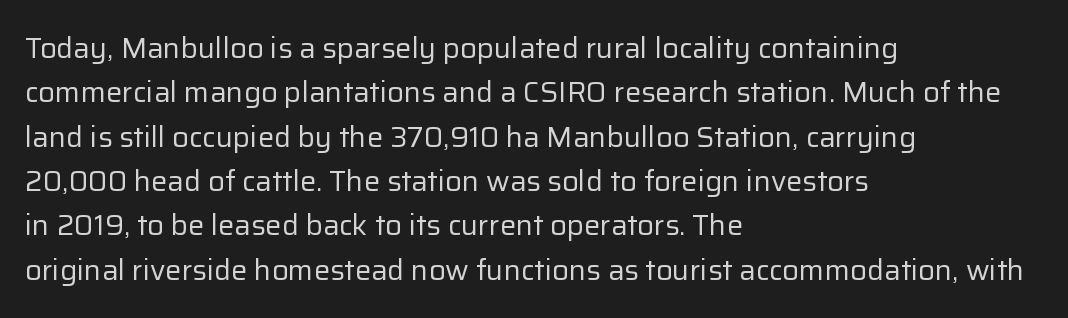
Horizontal alignment here is leftward, the default for most running prose. The font's upright variant was chosen for this text. Quick note: underline off. How are the letters spaced? Ordinarily, with no added tracking. Character widths vary here, with narrow letters taking less room than wide ones.
